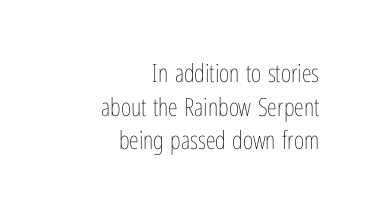
Posture: straight, roman, zero tilt. Leading matches the norm, producing a regular column. Has an underline been added? It has not. Inter-character spacing is left at the font's built-in metrics. Line endings align vertically; line beginnings do not.
